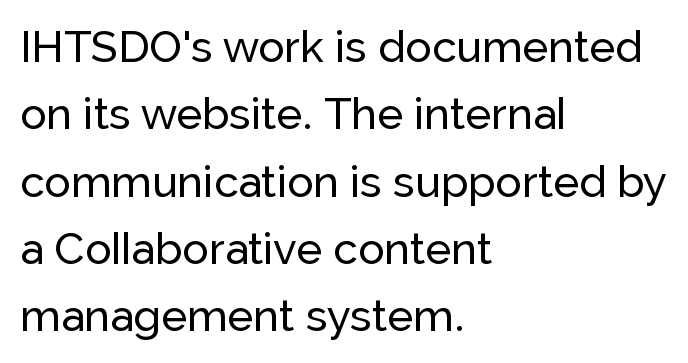
Q: Is the text italic (slanted)? A: No, it is upright.
Q: Is the typeface a serif or a sans-serif typeface? A: Sans-serif.
Q: Is the text underlined? A: No.
Q: How is the paragraph aligned? A: Left-aligned.
Q: Is the spacing between letters normal or unusually wide? A: Normal.
Q: Is the spacing between lines tight, normal or loose? A: Normal.
Q: Width (condensed, normal, or wide)? A: Normal.
Q: Stroke contrast? A: Low.
Q: x-height? A: Medium.
Q: Monospaced? A: No.
